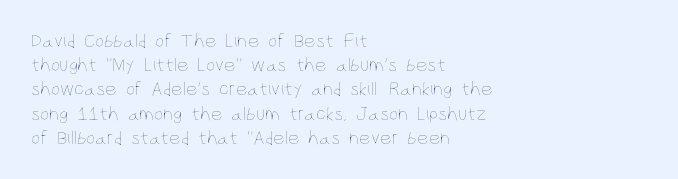
The image shows 20 px text type, upright; set left-aligned, line spacing 1.21x, normal letter spacing, not underlined.
